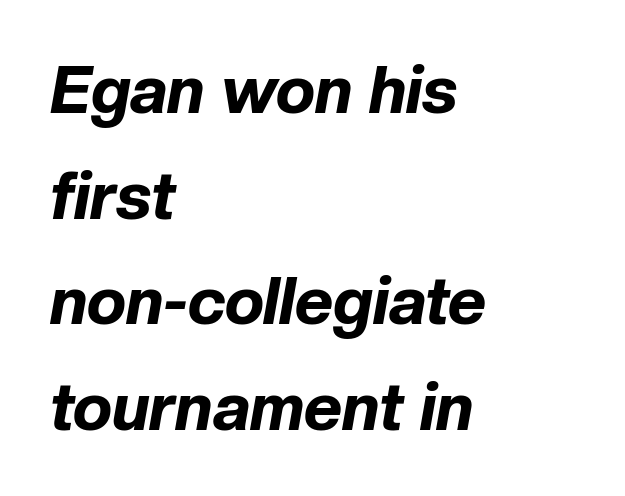
{"italic": "yes", "lean": "right", "slant_degrees": 10, "bold": "yes", "weight": "bold", "width": "normal", "stroke_contrast": "low", "x_height": "medium", "monospaced": "no", "underline": "no", "align": "left", "line_spacing": "normal", "line_spacing_ratio": 1.6, "letter_spacing": "normal", "letter_spacing_em": 0.0, "glyph_px": 66}
